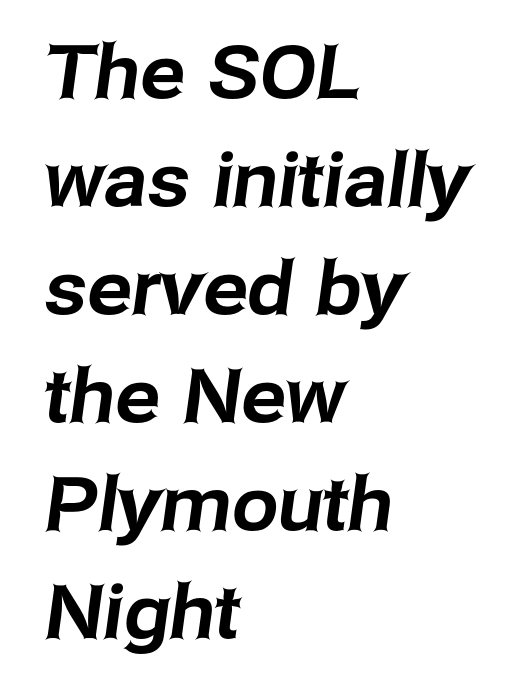
Q: Is the typeface a serif or a sans-serif typeface? A: Sans-serif.
Q: Is the text underlined? A: No.
Q: How is the paragraph aligned? A: Left-aligned.
Q: Is the spacing between letters normal or unusually wide? A: Normal.
Q: Is the spacing between lines tight, normal or loose? A: Normal.
Q: Width (condensed, normal, or wide)? A: Normal.
Q: Stroke contrast? A: Low.
Q: x-height? A: Medium.
Q: Monospaced? A: No.
